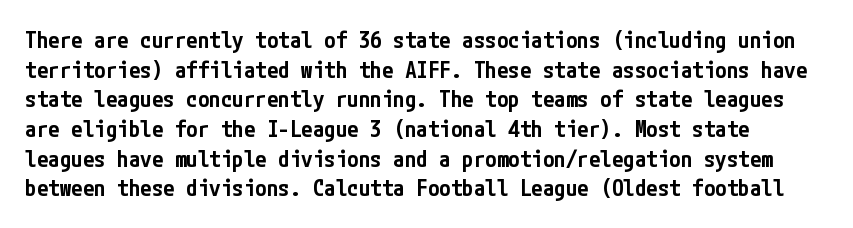
The image shows 23 px text type, upright; set normal line spacing (1.29x), normal letter spacing, not underlined.
